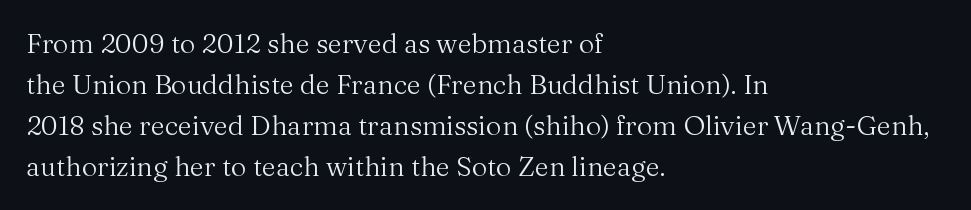
The image shows 27 px text type, upright; set left-aligned, normal line spacing (1.52x), normal letter spacing, not underlined.
